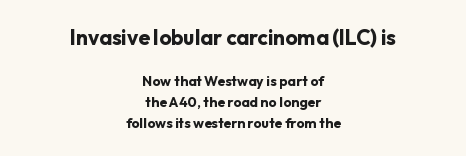
The image shows 21 px bold type, upright; set centered, normal line spacing (1.49x), normal letter spacing, not underlined; the first (top) block is 1.5x larger.
